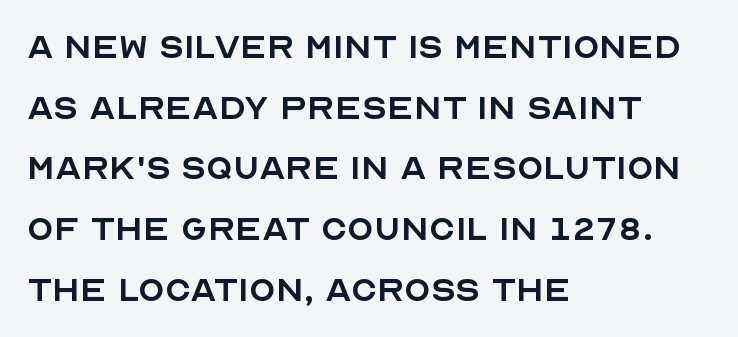
The image shows 43 px regular-weight sans-serif type, upright; set left-aligned, normal line spacing (1.41x), normal letter spacing, not underlined; a large x-height.
